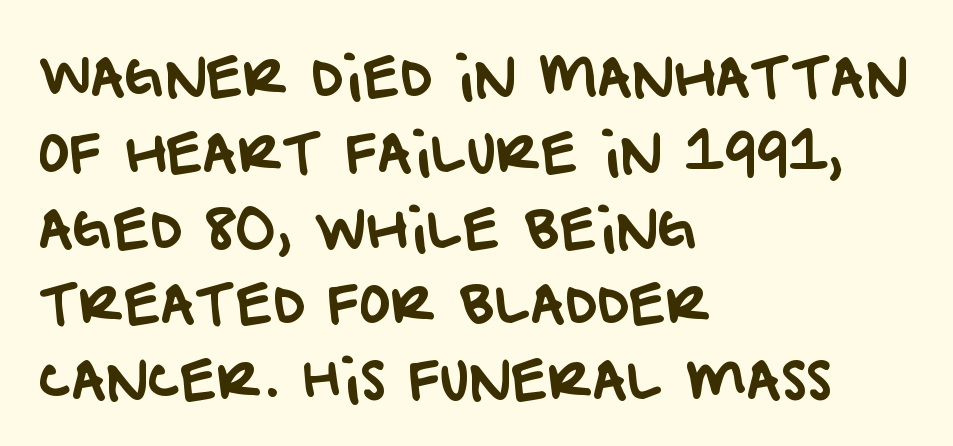
Regarding serifs, this sample does without them. One-word summary of the alignment: left. The words here are not underlined. Is the letter spacing exaggerated? No — it looks like the ordinary default. The letters advance in unequal steps, a hallmark of proportional type. Students, observe: this is what conventionally led text looks like.
